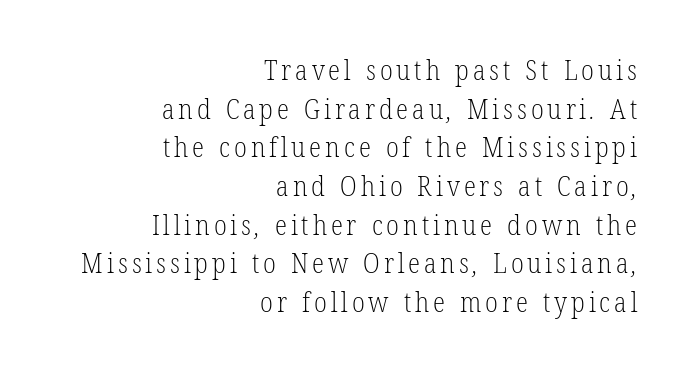
The foot of each line stays bare and open. Compared with a flush-left layout, this one pins lines to the opposite, right side. This is not heavy type; no bold has been used. Spacing verdict: proportional, widths tailored to each character. Leading matches the norm, producing a regular column.
